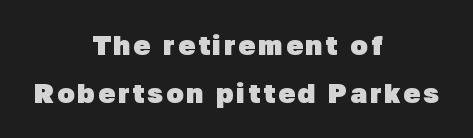
{"serif": "no", "bold": "yes", "weight": "heavy", "width": "normal", "stroke_contrast": "low", "x_height": "medium", "monospaced": "no", "underline": "no", "align": "center", "line_spacing_ratio": 1.73, "glyph_px": 28}
